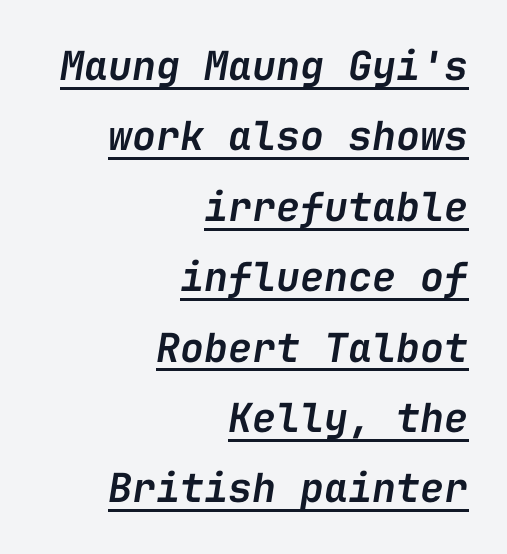
Q: Is the text bold? A: Semi-bold.
Q: Is the text italic (slanted)? A: Yes, it leans right by about 9 degrees.
Q: Is the text underlined? A: Yes.
Q: How is the paragraph aligned? A: Right-aligned.
Q: Is the spacing between letters normal or unusually wide? A: Normal.
Q: Width (condensed, normal, or wide)? A: Normal.
Q: Stroke contrast? A: Low.
Q: x-height? A: Medium.
Q: Monospaced? A: Yes.
